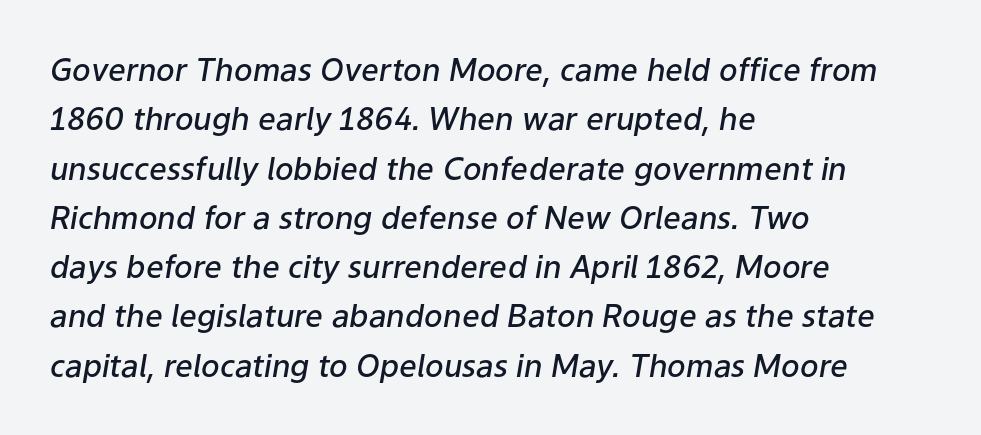
Each word holds together tightly as a unit, with standard inter-letter gaps. One-word summary of the alignment: left. Italic? Definitely — the glyphs are oblique. A normal amount of white space separates one row of letters from the next. Character widths vary here, with narrow letters taking less room than wide ones. A clean baseline with only descenders dipping below it.
